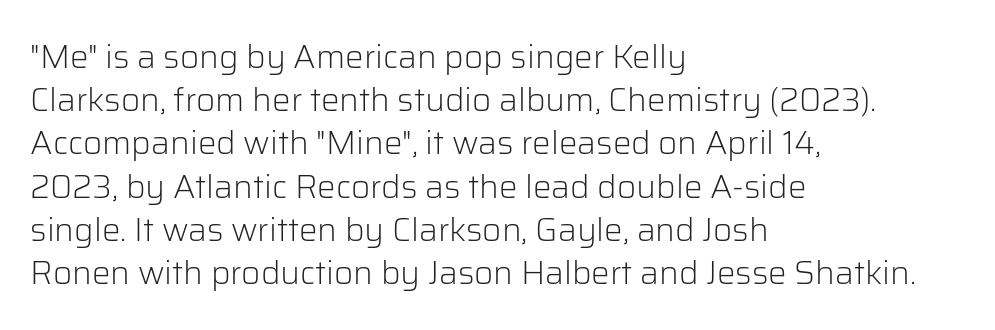
The image shows 33 px light sans-serif type, upright; set left-aligned, normal line spacing (1.31x), normal letter spacing, not underlined; low stroke contrast and a medium x-height.
